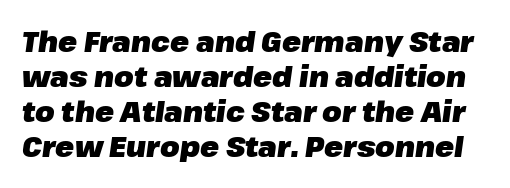
Has an underline been added? It has not. The designer left line spacing at the default. Here the designer chose a conventional face with non-uniform glyph widths. Default kerning and tracking; the words read as compact shapes. Italic: yes, the glyphs are oblique.
